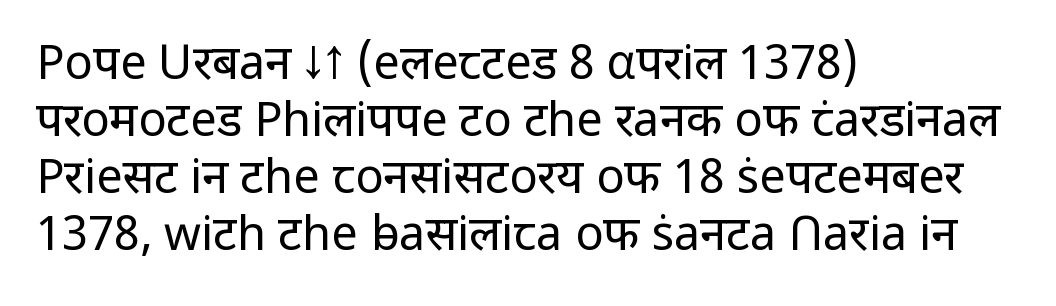
Q: Is the text bold? A: No.
Q: Is the text italic (slanted)? A: No, it is upright.
Q: Is the typeface a serif or a sans-serif typeface? A: Sans-serif.
Q: Is the text underlined? A: No.
Q: How is the paragraph aligned? A: Left-aligned.
Q: Is the spacing between letters normal or unusually wide? A: Normal.
Q: Width (condensed, normal, or wide)? A: Normal.
Q: Stroke contrast? A: Low.
Q: x-height? A: Medium.
Q: Monospaced? A: No.
